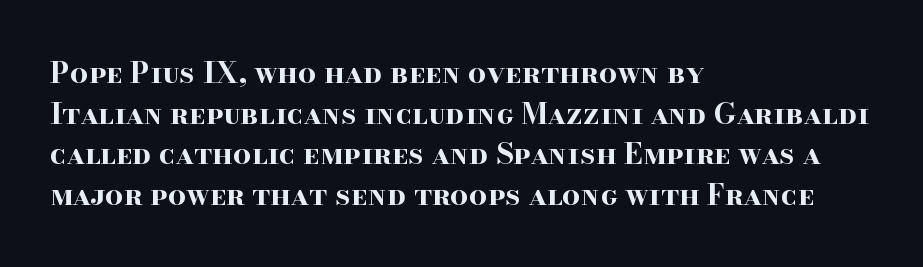
Q: Is the text bold? A: Yes.
Q: Is the text italic (slanted)? A: No, it is upright.
Q: Is the typeface a serif or a sans-serif typeface? A: Serif.
Q: Is the text underlined? A: No.
Q: How is the paragraph aligned? A: Left-aligned.
Q: Is the spacing between letters normal or unusually wide? A: Normal.
Q: Is the spacing between lines tight, normal or loose? A: Normal.
Q: Width (condensed, normal, or wide)? A: Wide.
Q: Stroke contrast? A: High.
Q: x-height? A: Small.
Q: Monospaced? A: No.
